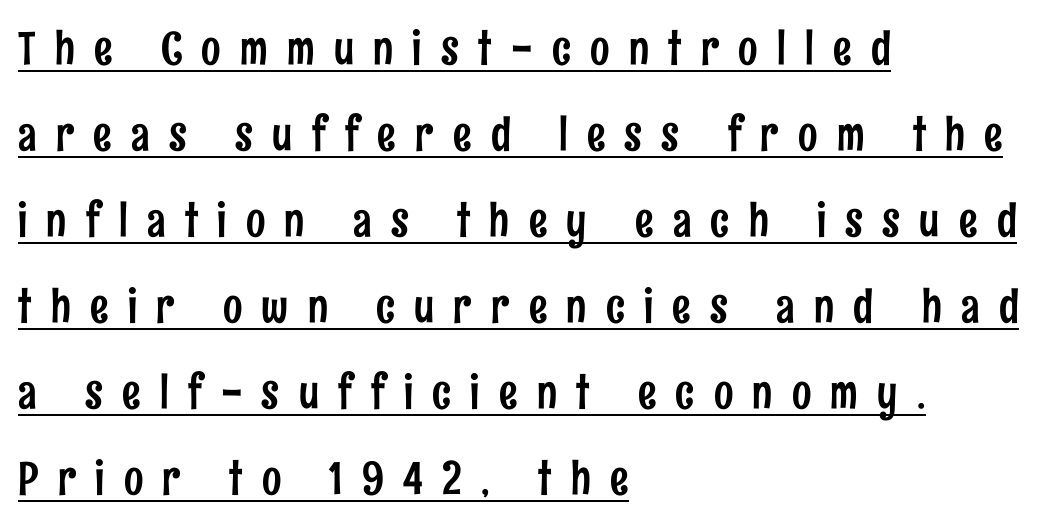
Q: Is the text italic (slanted)? A: No, it is upright.
Q: Is the typeface a serif or a sans-serif typeface? A: Sans-serif.
Q: Is the text underlined? A: Yes.
Q: How is the paragraph aligned? A: Left-aligned.
Q: Is the spacing between letters normal or unusually wide? A: Unusually wide.
Q: Width (condensed, normal, or wide)? A: Condensed.
Q: Stroke contrast? A: Low.
Q: x-height? A: Medium.
Q: Monospaced? A: No.
